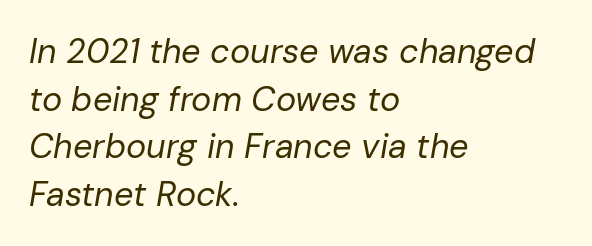
{"italic": "yes", "lean": "right", "slant_degrees": 10, "bold": "no", "weight": "regular", "width": "normal", "stroke_contrast": "low", "x_height": "medium", "monospaced": "no", "underline": "no", "align": "left", "line_spacing": "normal", "line_spacing_ratio": 1.4, "letter_spacing": "normal", "letter_spacing_em": 0.0, "glyph_px": 34}
